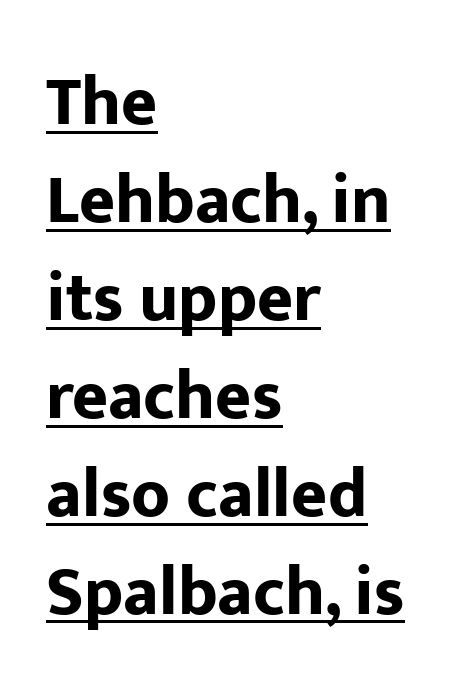
Q: Is the text bold? A: Yes.
Q: Is the text italic (slanted)? A: No, it is upright.
Q: Is the typeface a serif or a sans-serif typeface? A: Sans-serif.
Q: Is the text underlined? A: Yes.
Q: How is the paragraph aligned? A: Left-aligned.
Q: Is the spacing between letters normal or unusually wide? A: Normal.
Q: Is the spacing between lines tight, normal or loose? A: Normal.
Q: Width (condensed, normal, or wide)? A: Normal.
Q: Stroke contrast? A: Low.
Q: x-height? A: Medium.
Q: Monospaced? A: No.
